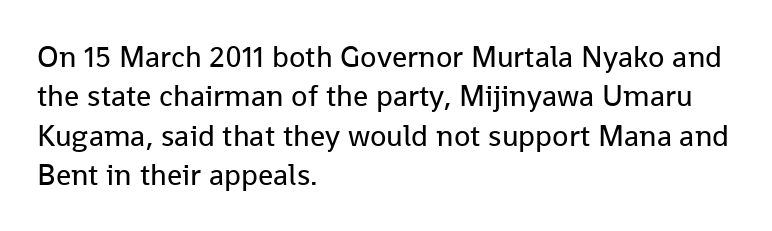
{"serif": "no", "italic": "no", "bold": "no", "weight": "regular", "width": "normal", "stroke_contrast": "low", "x_height": "medium", "monospaced": "no", "underline": "no", "align": "left", "line_spacing": "normal", "line_spacing_ratio": 1.31, "letter_spacing": "normal", "letter_spacing_em": 0.0, "glyph_px": 30}
